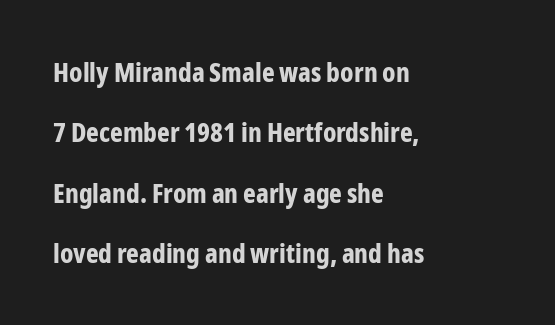
The image shows 27 px bold type, upright; set left-aligned, loose line spacing (2.24x), normal letter spacing, not underlined.
